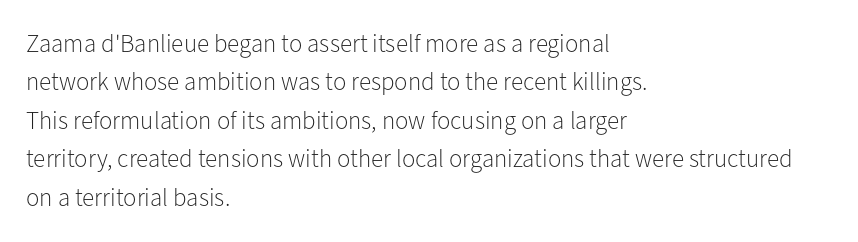
Q: Is the text bold? A: No.
Q: Is the text italic (slanted)? A: No, it is upright.
Q: Is the text underlined? A: No.
Q: How is the paragraph aligned? A: Left-aligned.
Q: Is the spacing between letters normal or unusually wide? A: Normal.
Q: Is the spacing between lines tight, normal or loose? A: Normal.
